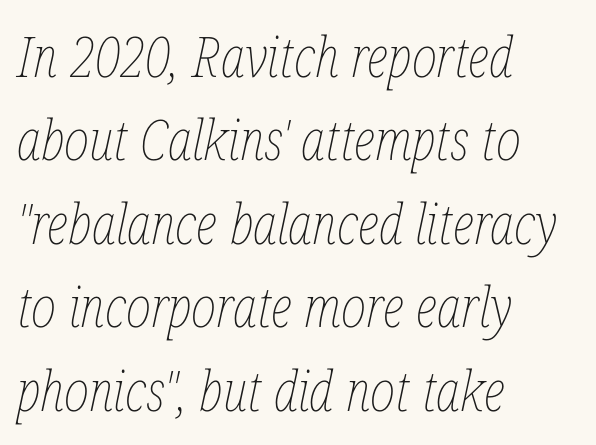
The specimen reads as italic at a glance. Descenders are the only things crossing below the line. The passage shown is not bold in any degree. Inter-character spacing is left at the font's built-in metrics.
